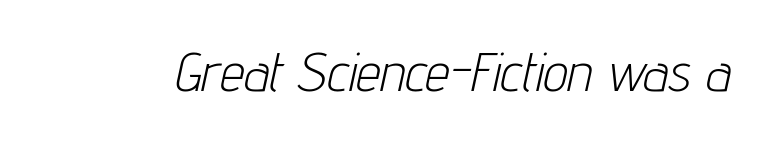
Observe the lean: these are italic letterforms. No heavy texture on the line: the type isn't bold. Here the glyphs are tracked normally, forming tight word shapes. The rendering uses natural spacing where letterforms have individual widths. Check under the words: just untouched page.
